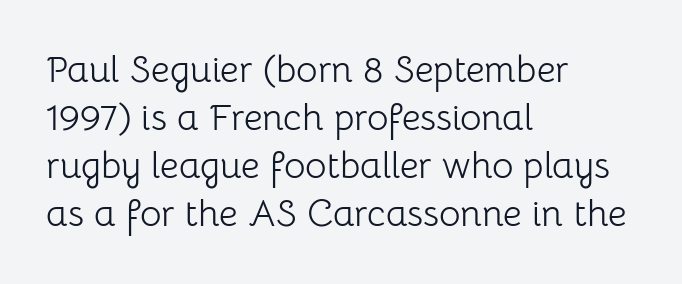
Q: Is the text bold? A: No.
Q: Is the text italic (slanted)? A: No, it is upright.
Q: Is the typeface a serif or a sans-serif typeface? A: Sans-serif.
Q: Is the text underlined? A: No.
Q: How is the paragraph aligned? A: Left-aligned.
Q: Is the spacing between letters normal or unusually wide? A: Normal.
Q: Is the spacing between lines tight, normal or loose? A: Normal.
Q: Width (condensed, normal, or wide)? A: Normal.
Q: Stroke contrast? A: Low.
Q: x-height? A: Medium.
Q: Monospaced? A: No.
